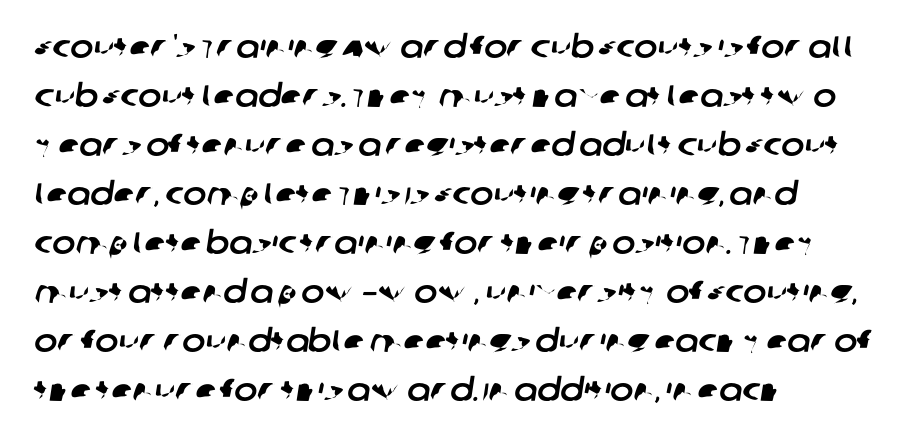
The image shows 31 px sans-serif type; set left-aligned, normal line spacing (1.58x), normal letter spacing, not underlined; low stroke contrast and a large x-height.
